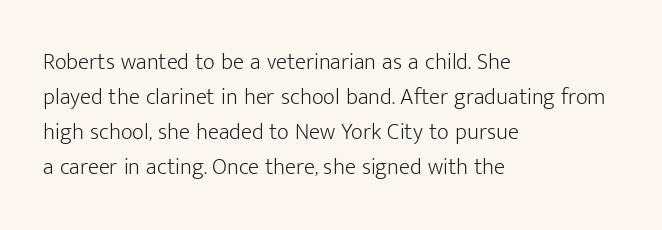
Weight: not bold — regular or lighter. The typesetter chose a ragged-right arrangement here. Each new line begins a customary step beneath the previous one. You could call the tracking neutral — neither tight nor loose. Only glyphs here, with clear space below each row. You can tell it's not italic because the verticals are truly vertical.
